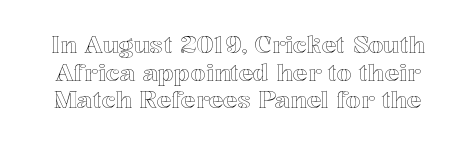
{"italic": "no", "underline": "no", "line_spacing": "tight", "line_spacing_ratio": 1.15, "letter_spacing": "normal", "letter_spacing_em": 0.0, "glyph_px": 24}
